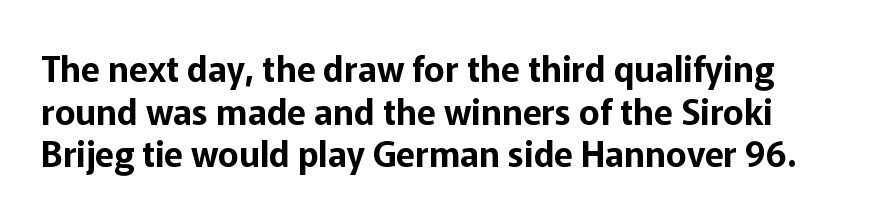
Q: Is the text italic (slanted)? A: No, it is upright.
Q: Is the typeface a serif or a sans-serif typeface? A: Sans-serif.
Q: Is the text underlined? A: No.
Q: Is the spacing between letters normal or unusually wide? A: Normal.
Q: Width (condensed, normal, or wide)? A: Normal.
Q: Stroke contrast? A: Low.
Q: x-height? A: Medium.
Q: Monospaced? A: No.
